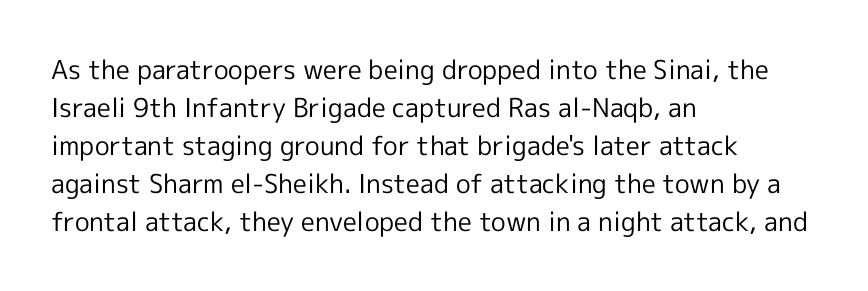
{"italic": "no", "bold": "no", "underline": "no", "align": "left", "line_spacing": "normal", "line_spacing_ratio": 1.46, "letter_spacing": "normal", "letter_spacing_em": 0.0, "glyph_px": 26}
